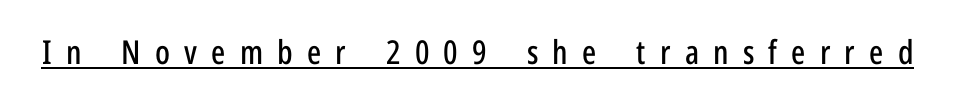
Q: Is the text italic (slanted)? A: No, it is upright.
Q: Is the typeface a serif or a sans-serif typeface? A: Sans-serif.
Q: Is the text underlined? A: Yes.
Q: Is the spacing between letters normal or unusually wide? A: Unusually wide.
Q: Width (condensed, normal, or wide)? A: Condensed.
Q: Stroke contrast? A: Low.
Q: x-height? A: Medium.
Q: Monospaced? A: No.
